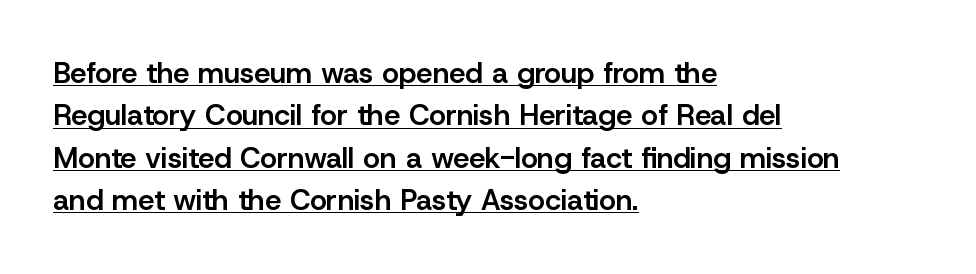
{"serif": "no", "italic": "no", "bold": "semi", "weight": "semibold", "width": "normal", "stroke_contrast": "low", "x_height": "medium", "monospaced": "no", "underline": "yes", "align": "left", "line_spacing": "normal", "line_spacing_ratio": 1.46, "letter_spacing": "normal", "letter_spacing_em": 0.0, "glyph_px": 29}
